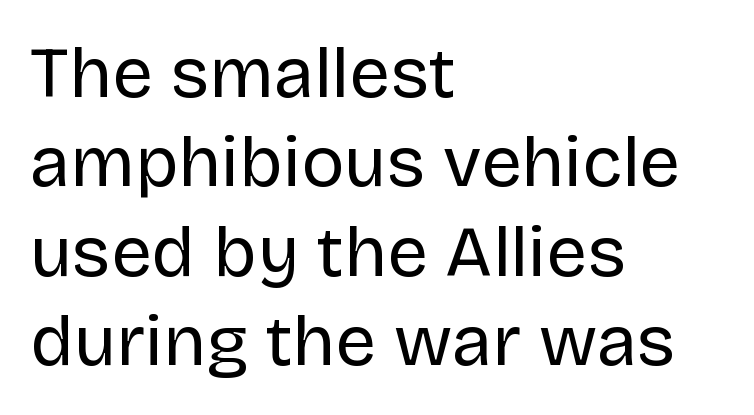
{"serif": "no", "italic": "no", "bold": "no", "weight": "regular", "width": "normal", "stroke_contrast": "low", "x_height": "large", "monospaced": "no", "underline": "no", "align": "left", "line_spacing_ratio": 1.24, "letter_spacing": "normal", "letter_spacing_em": 0.0, "glyph_px": 72}
